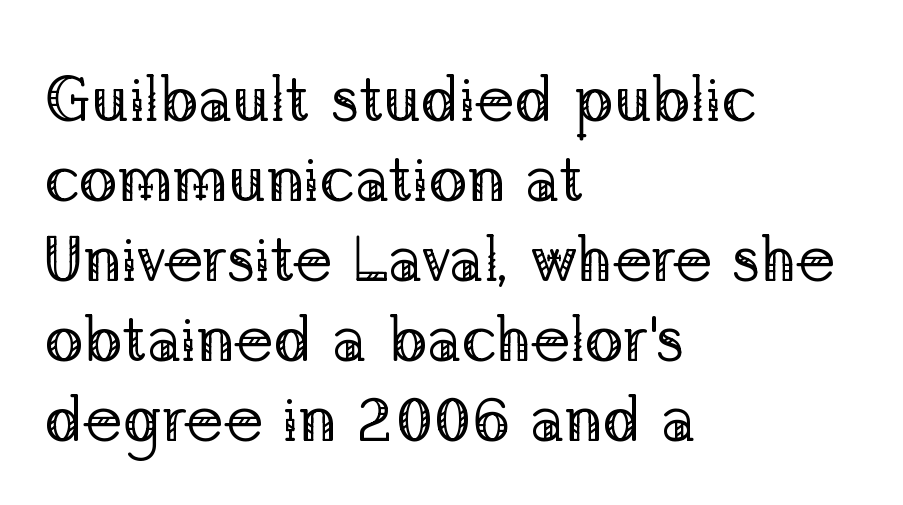
The image shows 64 px regular-weight serif type, upright; set left-aligned, normal line spacing (1.25x), normal letter spacing, not underlined; low stroke contrast and a medium x-height.
